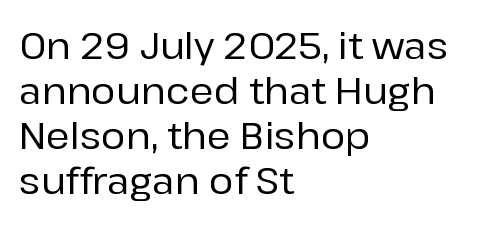
Q: Is the text italic (slanted)? A: No, it is upright.
Q: Is the typeface a serif or a sans-serif typeface? A: Sans-serif.
Q: Is the text underlined? A: No.
Q: How is the paragraph aligned? A: Left-aligned.
Q: Is the spacing between letters normal or unusually wide? A: Normal.
Q: Width (condensed, normal, or wide)? A: Normal.
Q: Stroke contrast? A: Low.
Q: x-height? A: Medium.
Q: Monospaced? A: No.
